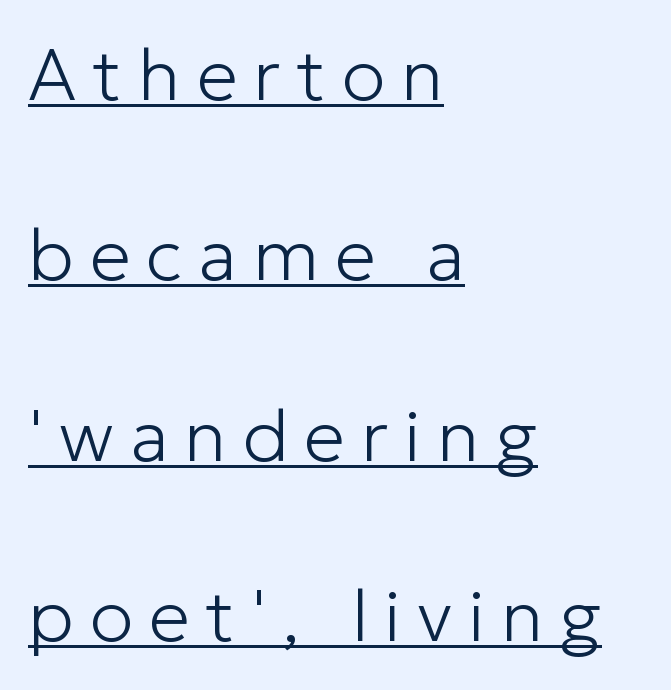
The image shows 73 px light sans-serif type, upright; set left-aligned, loose line spacing (2.47x), unusually wide letter spacing (+0.22 em), underlined; low stroke contrast and a medium x-height.
